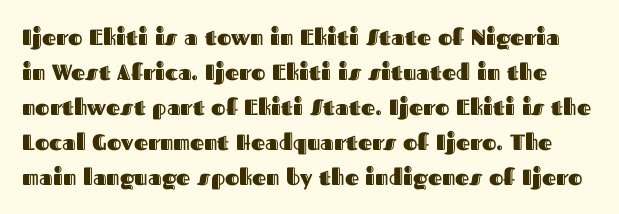
The image shows 22 px text type, upright; set normal line spacing (1.59x), normal letter spacing, not underlined.
